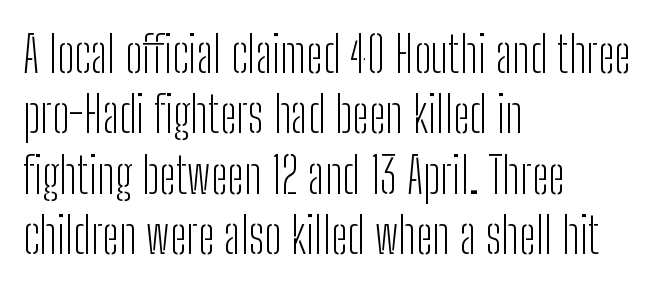
{"serif": "no", "italic": "no", "bold": "no", "weight": "light", "width": "condensed", "stroke_contrast": "low", "x_height": "medium", "monospaced": "no", "underline": "no", "align": "left", "line_spacing_ratio": 1.21, "letter_spacing": "normal", "letter_spacing_em": 0.0, "glyph_px": 50}
